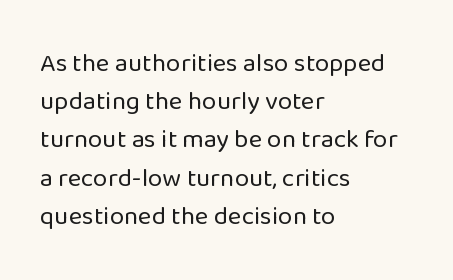
The vertical gap from one line to the next is medium. Quick note: underline off. The characters are drawn with everyday or finer stroke widths. A typesetter would mark this as roman, not italic. Caption: multi-line text, flush left, ragged right.
